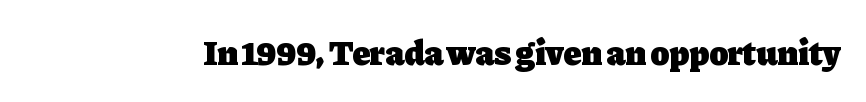
Q: Is the text bold? A: Yes.
Q: Is the text italic (slanted)? A: No, it is upright.
Q: Is the typeface a serif or a sans-serif typeface? A: Serif.
Q: Is the text underlined? A: No.
Q: Is the spacing between letters normal or unusually wide? A: Normal.
Q: Width (condensed, normal, or wide)? A: Normal.
Q: Stroke contrast? A: Low.
Q: x-height? A: Medium.
Q: Monospaced? A: No.
